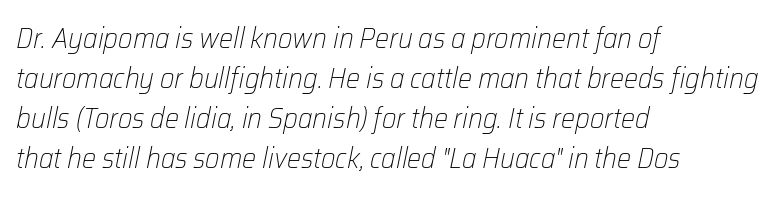
{"italic": "yes", "lean": "right", "slant_degrees": 12, "bold": "no", "weight": "light", "width": "normal", "stroke_contrast": "low", "x_height": "medium", "monospaced": "no", "underline": "no", "align": "left", "line_spacing": "normal", "line_spacing_ratio": 1.43, "letter_spacing": "normal", "letter_spacing_em": 0.0, "glyph_px": 28}
